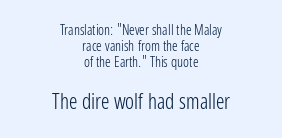
{"italic": "no", "bold": "no", "underline": "no", "align": "center", "line_spacing_ratio": 1.16, "letter_spacing": "normal", "letter_spacing_em": 0.0, "larger_block": "second", "size_ratio": 1.5, "glyph_px": 21}
